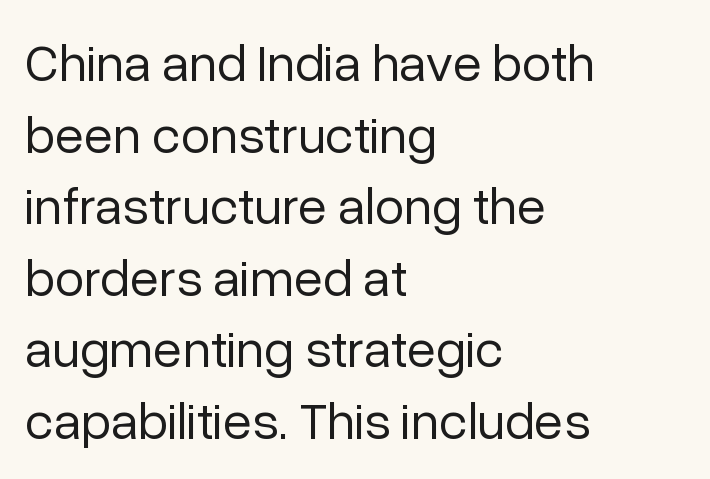
The image shows 53 px regular-weight sans-serif type, upright; set left-aligned, normal line spacing (1.35x), normal letter spacing, not underlined; low stroke contrast and a medium x-height.
